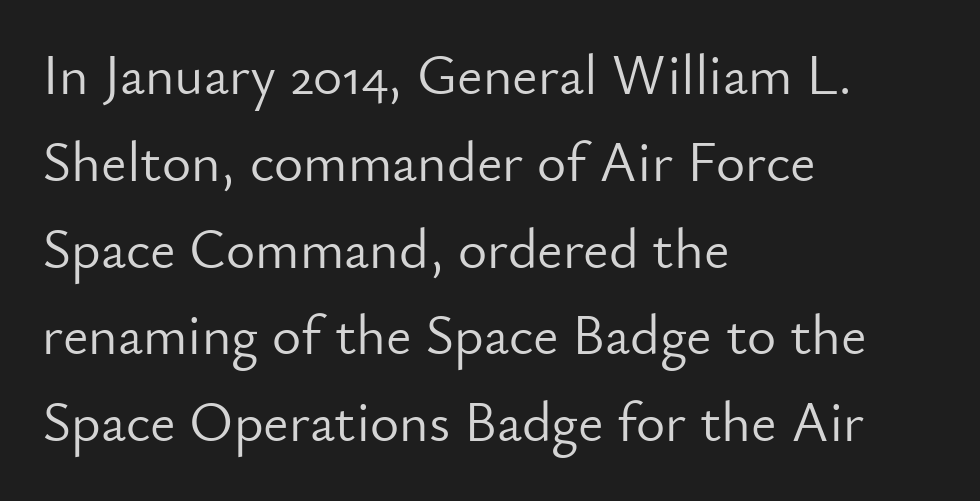
A quiet, ordinary-to-light weight characterises the typeface. Notice how descenders clear the ascenders below comfortably — that's standard leading. This rendering features lettering with no underline. The type is set solid horizontally, with unmodified tracking. The text was rendered using a sans face with plain stroke endings.
